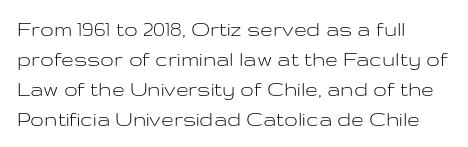
The lines are quadded left. The font sits on the lighter half of the weight spectrum, regular included. Tracking here is standard; glyphs follow each other at the usual distance. Italic? Not at all — the glyphs are vertical. Rule under the text: the space is simply empty.
